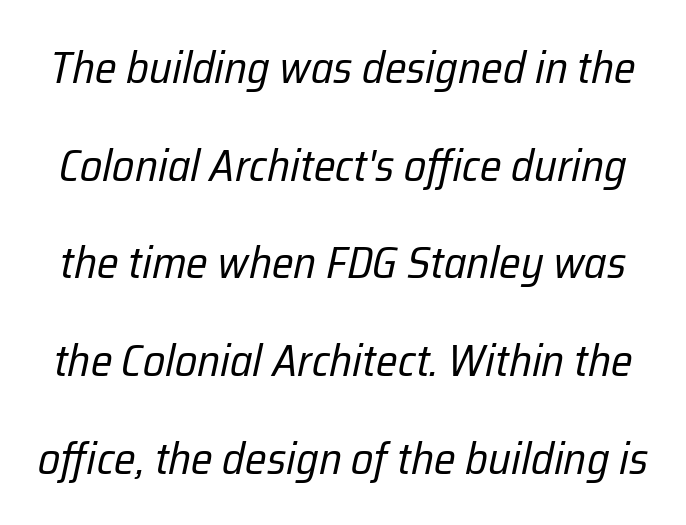
{"italic": "yes", "lean": "right", "slant_degrees": 12, "bold": "no", "weight": "regular", "width": "condensed", "stroke_contrast": "low", "x_height": "medium", "monospaced": "no", "underline": "no", "line_spacing": "loose", "line_spacing_ratio": 2.17, "letter_spacing": "normal", "letter_spacing_em": 0.0, "glyph_px": 45}
